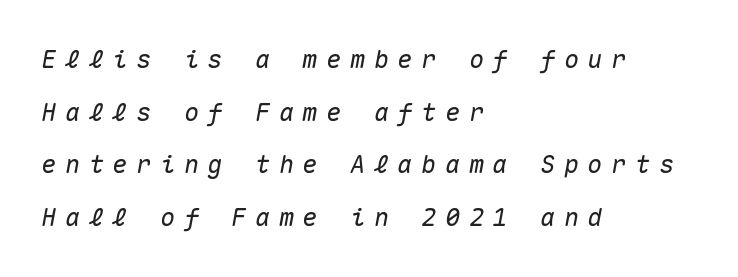
The image shows 25 px text type, italic (leaning right); set left-aligned, loose line spacing (2.11x), unusually wide letter spacing (+0.35 em), not underlined.
